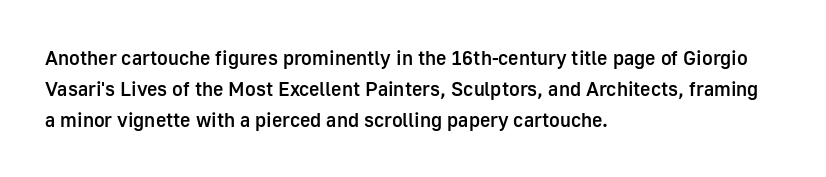
The typography opts for an upright posture over an oblique one. Line beginnings align vertically; line endings do not. Compared with typical body copy, the letter spacing here is the same. Does the leading feel generous? No, just average. Summary of weight: moderately heavy, a semibold.
